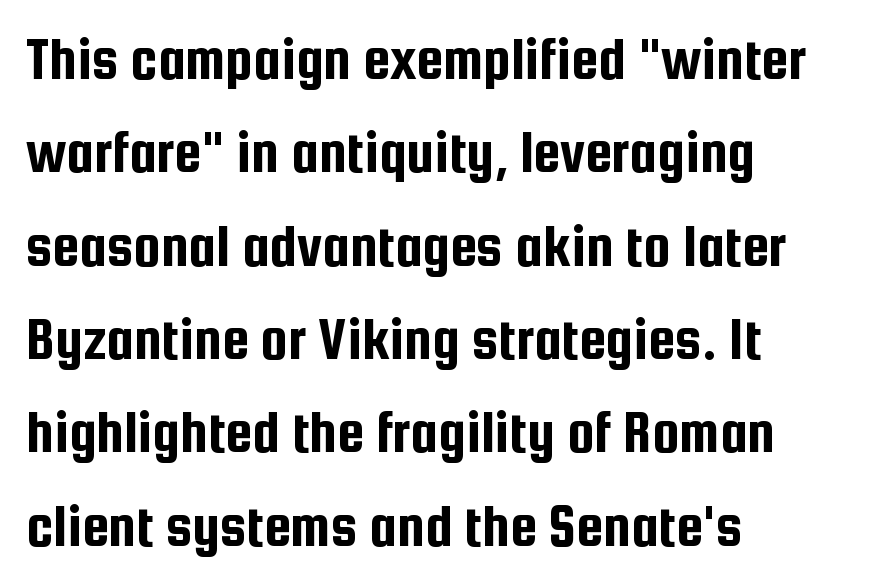
Q: Is the text italic (slanted)? A: No, it is upright.
Q: Is the typeface a serif or a sans-serif typeface? A: Sans-serif.
Q: Is the text underlined? A: No.
Q: How is the paragraph aligned? A: Left-aligned.
Q: Is the spacing between letters normal or unusually wide? A: Normal.
Q: Is the spacing between lines tight, normal or loose? A: Normal.
Q: Width (condensed, normal, or wide)? A: Condensed.
Q: Stroke contrast? A: Low.
Q: x-height? A: Medium.
Q: Monospaced? A: No.
